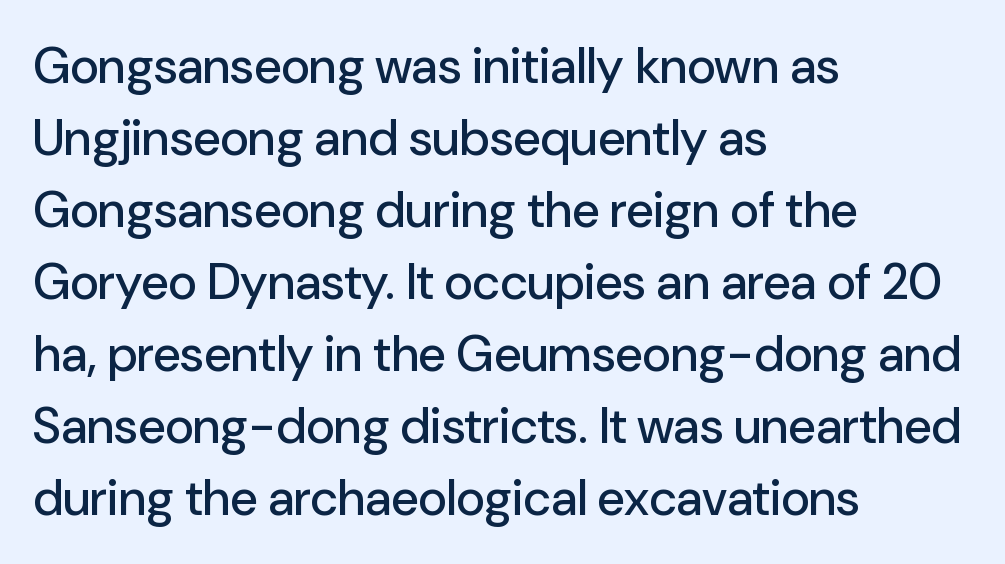
Grotesque or geometric, the face here clearly has no serifs. The zone under the glyphs is completely vacant. What's the leading like? Ordinary, nothing unusual. Each line starts at the same left margin while the right side varies. If you drew a line through each stem, it would be perfectly vertical. Think of a printed novel: that variable character pitch is what you see here.
